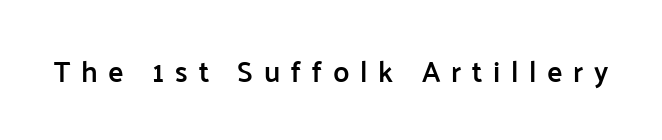
The image shows 29 px semibold sans-serif type, upright; set unusually wide letter spacing (+0.37 em), not underlined; low stroke contrast and a medium x-height.
